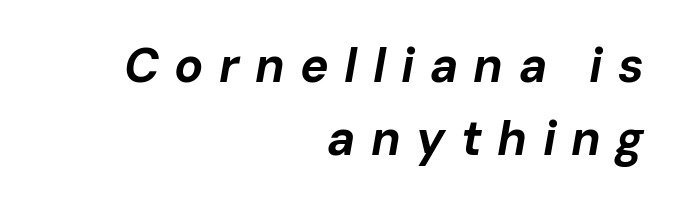
The image shows 48 px bold type, italic (leaning right); set right-aligned, normal line spacing (1.52x), unusually wide letter spacing (+0.32 em), not underlined; low stroke contrast and a medium x-height.
